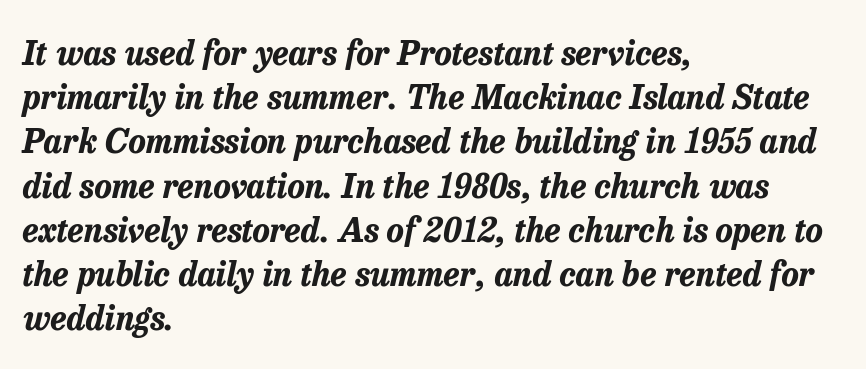
Q: Is the text bold? A: Yes.
Q: Is the text italic (slanted)? A: Yes, it leans right by about 13 degrees.
Q: Is the text underlined? A: No.
Q: How is the paragraph aligned? A: Left-aligned.
Q: Is the spacing between letters normal or unusually wide? A: Normal.
Q: Is the spacing between lines tight, normal or loose? A: Normal.
Q: Width (condensed, normal, or wide)? A: Normal.
Q: Stroke contrast? A: Low.
Q: x-height? A: Medium.
Q: Monospaced? A: No.
